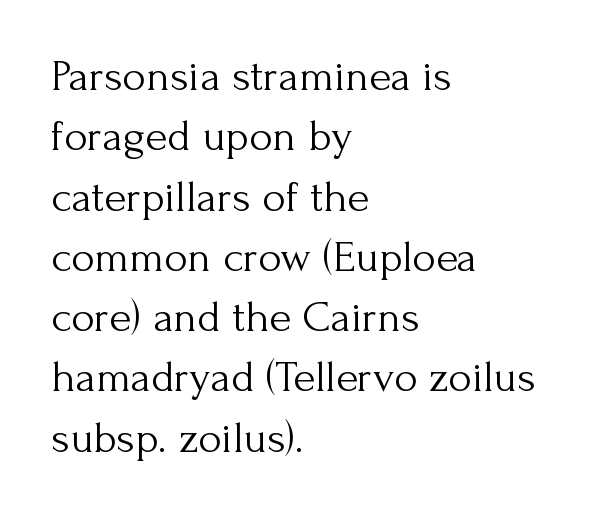
Leftover space on each line is placed entirely after the last word. Type style note: has serifs. Posture: upright roman. Unbolded letterforms with no extra heft. Each word holds together tightly as a unit, with standard inter-letter gaps.
